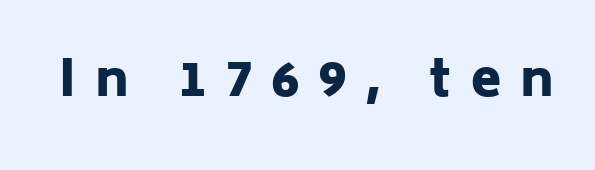
Q: Is the text bold? A: Yes.
Q: Is the text italic (slanted)? A: No, it is upright.
Q: Is the typeface a serif or a sans-serif typeface? A: Sans-serif.
Q: Is the text underlined? A: No.
Q: Is the spacing between letters normal or unusually wide? A: Unusually wide.
Q: Width (condensed, normal, or wide)? A: Normal.
Q: Stroke contrast? A: Low.
Q: x-height? A: Medium.
Q: Monospaced? A: No.
